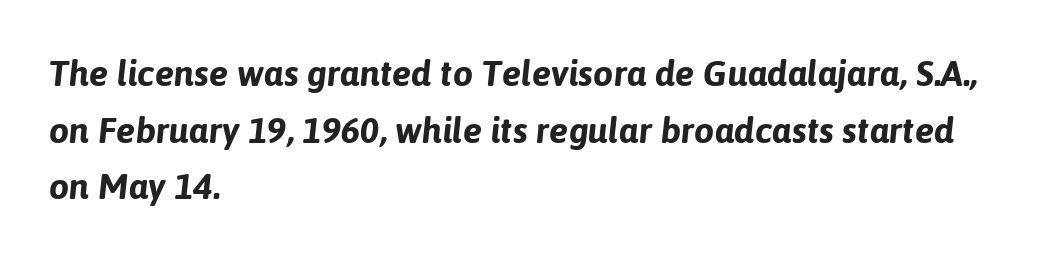
Would a proofreader flag this as italicized? Yes. Set as a true bold cut, around the 700 mark. In terms of letterspacing, this is plain default setting. The words here are not underlined. The ragged edge is on the right, which tells us the setting is flush left. The face used here is proportionally spaced, like ordinary book or web type.
